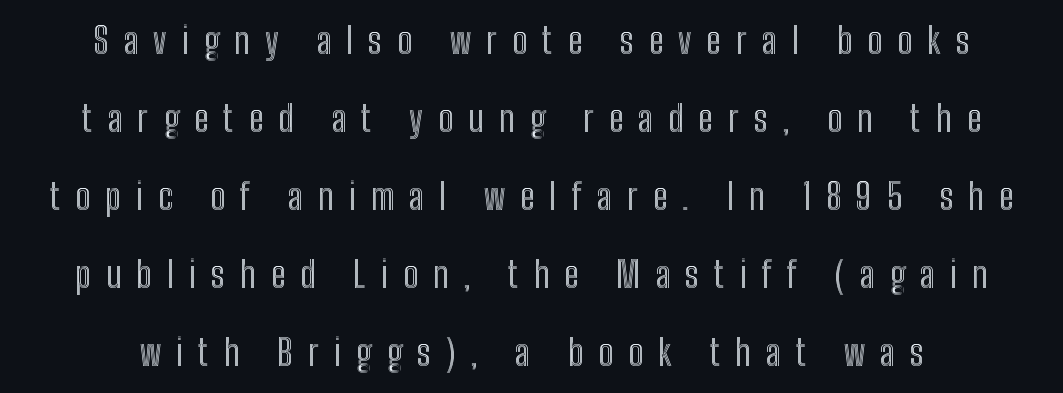
Each letter keeps its own natural width here, so spacing adapts to shape. Style check: upright. Type without underlining. This sample uses expanded letter spacing, leaving extra air between glyphs. This block would shrink considerably if given ordinary leading; it's expanded now.
